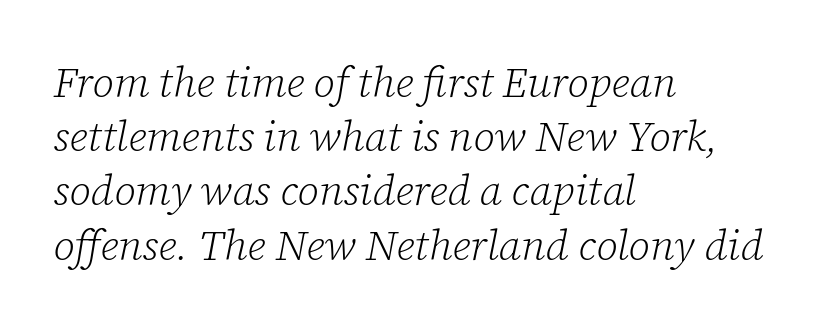
{"serif": "yes", "italic": "yes", "lean": "right", "slant_degrees": 12, "bold": "no", "weight": "light", "width": "normal", "stroke_contrast": "low", "x_height": "medium", "monospaced": "no", "underline": "no", "align": "left", "line_spacing": "normal", "line_spacing_ratio": 1.29, "letter_spacing": "normal", "letter_spacing_em": 0.0, "glyph_px": 42}
